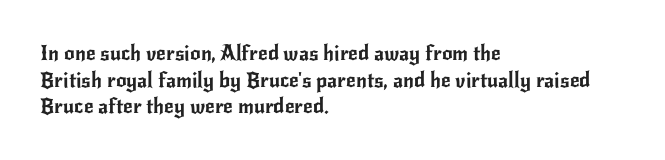
Q: Is the text italic (slanted)? A: No, it is upright.
Q: Is the text underlined? A: No.
Q: How is the paragraph aligned? A: Left-aligned.
Q: Is the spacing between letters normal or unusually wide? A: Normal.
Q: Is the spacing between lines tight, normal or loose? A: Normal.
